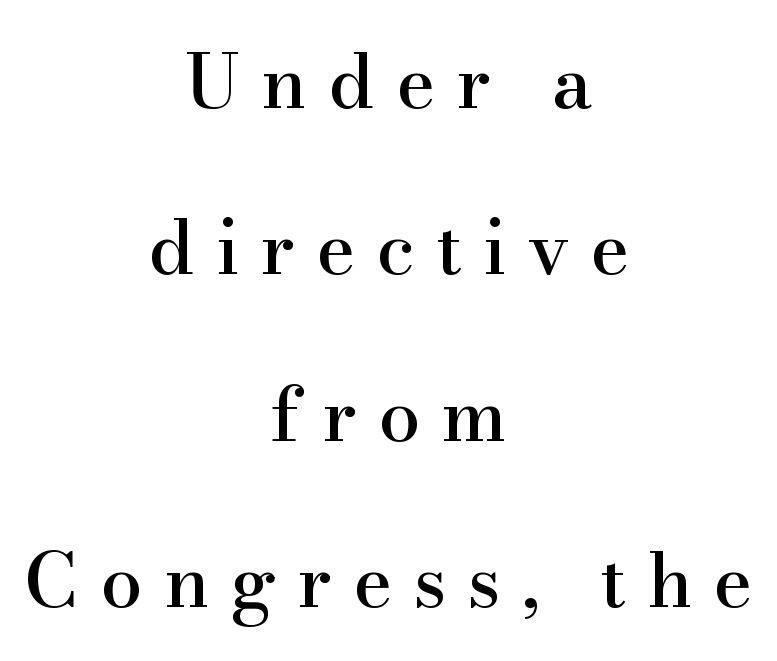
Q: Is the text italic (slanted)? A: No, it is upright.
Q: Is the typeface a serif or a sans-serif typeface? A: Serif.
Q: Is the text underlined? A: No.
Q: How is the paragraph aligned? A: Centered.
Q: Is the spacing between letters normal or unusually wide? A: Unusually wide.
Q: Is the spacing between lines tight, normal or loose? A: Loose.
Q: Width (condensed, normal, or wide)? A: Normal.
Q: Stroke contrast? A: High.
Q: x-height? A: Small.
Q: Monospaced? A: No.
